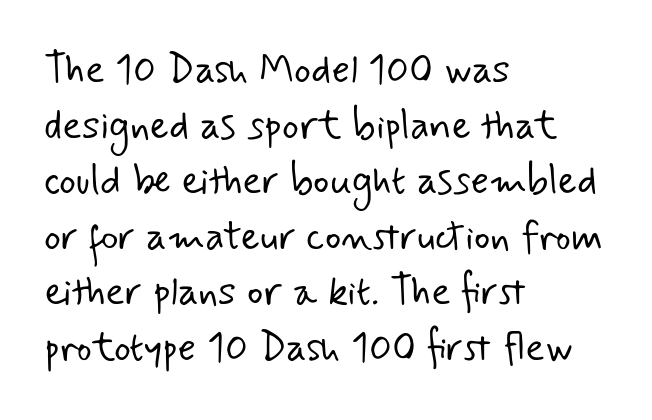
Q: Is the text bold? A: No.
Q: Is the typeface a serif or a sans-serif typeface? A: Sans-serif.
Q: Is the text underlined? A: No.
Q: How is the paragraph aligned? A: Left-aligned.
Q: Is the spacing between letters normal or unusually wide? A: Normal.
Q: Is the spacing between lines tight, normal or loose? A: Normal.
Q: Width (condensed, normal, or wide)? A: Normal.
Q: Stroke contrast? A: Low.
Q: x-height? A: Small.
Q: Monospaced? A: No.
